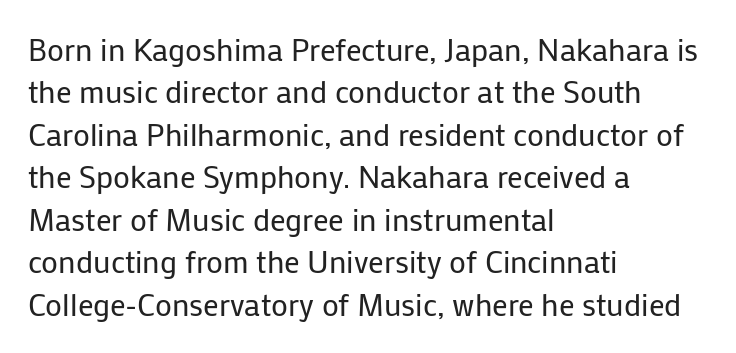
The image shows 31 px regular-weight sans-serif type, upright; set left-aligned, normal line spacing (1.37x), normal letter spacing, not underlined; low stroke contrast and a medium x-height.
